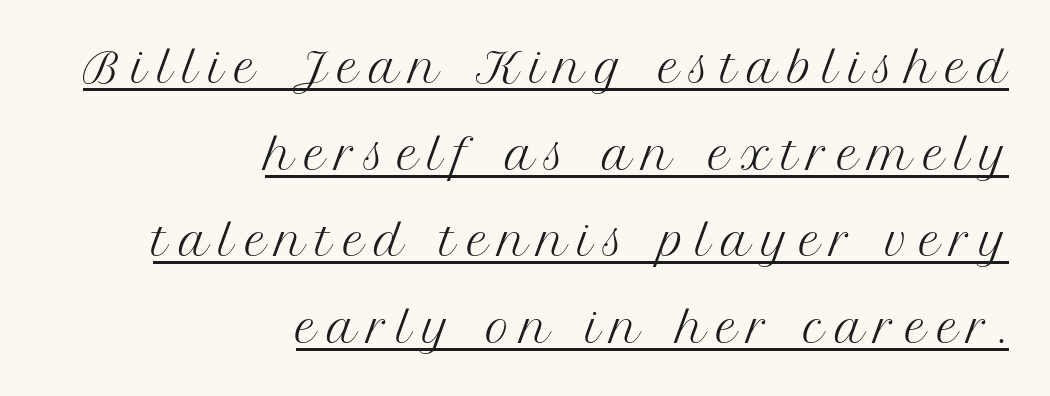
The image shows 41 px regular-weight type; set right-aligned, loose line spacing (2.11x), unusually wide letter spacing (+0.26 em), underlined; medium stroke contrast and a medium x-height.
